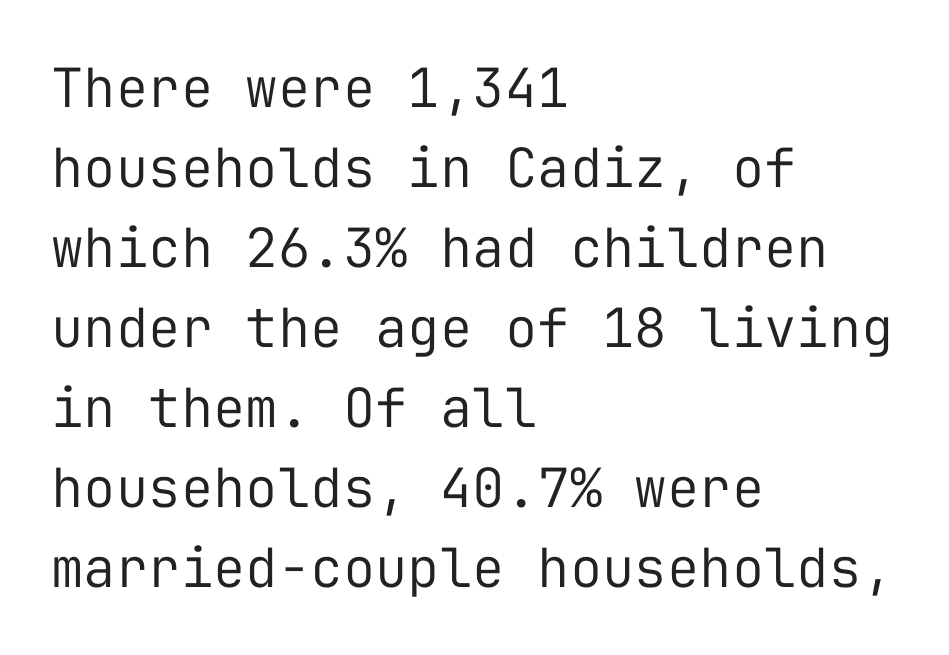
The image shows 54 px regular-weight sans-serif type, upright, monospaced; set left-aligned, normal line spacing (1.48x), normal letter spacing, not underlined; low stroke contrast and a medium x-height.
